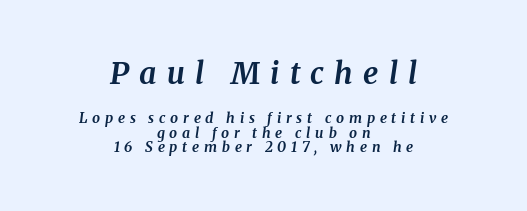
{"serif": "yes", "italic": "yes", "lean": "right", "slant_degrees": 8, "bold": "yes", "weight": "bold", "width": "normal", "stroke_contrast": "medium", "x_height": "medium", "monospaced": "no", "underline": "no", "align": "center", "line_spacing": "tight", "line_spacing_ratio": 1.04, "letter_spacing": "wide", "letter_spacing_em": 0.34, "larger_block": "first", "size_ratio": 2.14, "glyph_px": 30}
